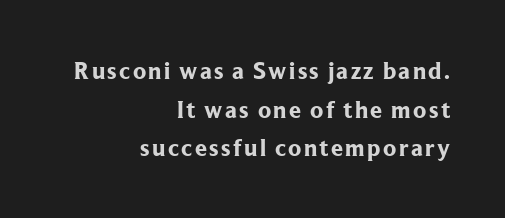
Q: Is the text bold? A: Yes.
Q: Is the text italic (slanted)? A: No, it is upright.
Q: Is the text underlined? A: No.
Q: How is the paragraph aligned? A: Right-aligned.
Q: Is the spacing between lines tight, normal or loose? A: Normal.
